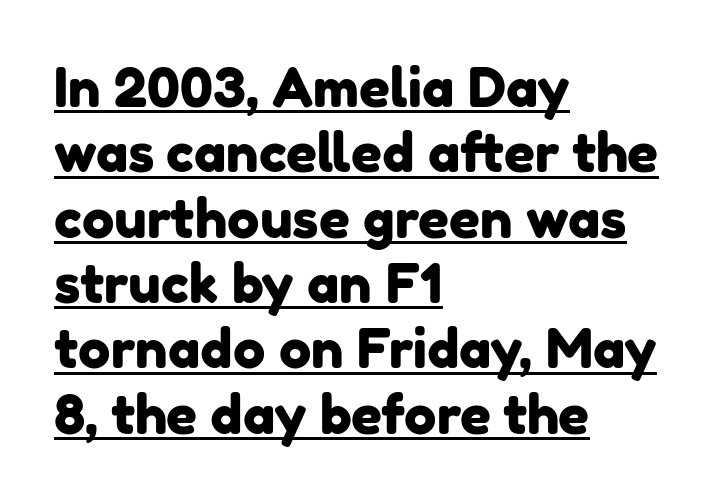
Q: Is the typeface a serif or a sans-serif typeface? A: Sans-serif.
Q: Is the text underlined? A: Yes.
Q: How is the paragraph aligned? A: Left-aligned.
Q: Is the spacing between letters normal or unusually wide? A: Normal.
Q: Width (condensed, normal, or wide)? A: Normal.
Q: Stroke contrast? A: Low.
Q: x-height? A: Medium.
Q: Monospaced? A: No.
